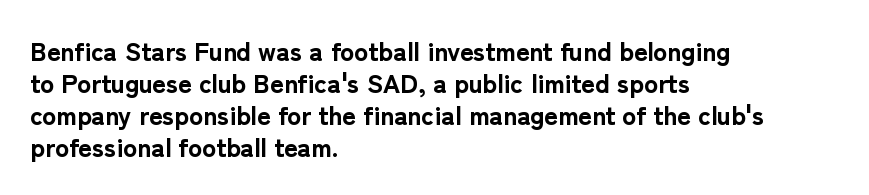
Alignment: flush left. A clean baseline with only descenders dipping below it. Vertical strokes here are truly vertical. Every letter is thick-stroked: bold, no question. A typesetter would call this zero additional tracking.
